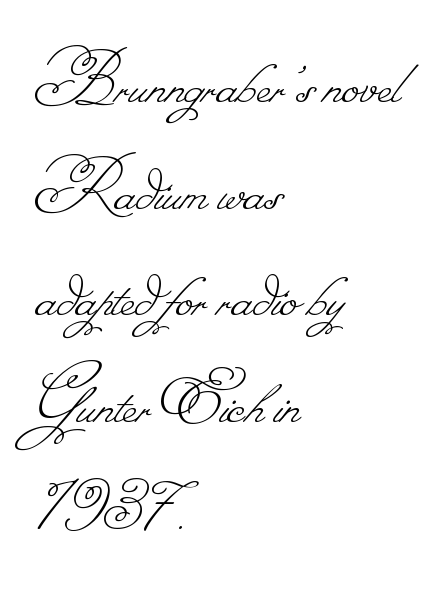
Q: Is the text bold? A: No.
Q: Is the text underlined? A: No.
Q: How is the paragraph aligned? A: Left-aligned.
Q: Is the spacing between letters normal or unusually wide? A: Normal.
Q: Is the spacing between lines tight, normal or loose? A: Normal.
Q: Width (condensed, normal, or wide)? A: Normal.
Q: Stroke contrast? A: Low.
Q: Monospaced? A: No.
